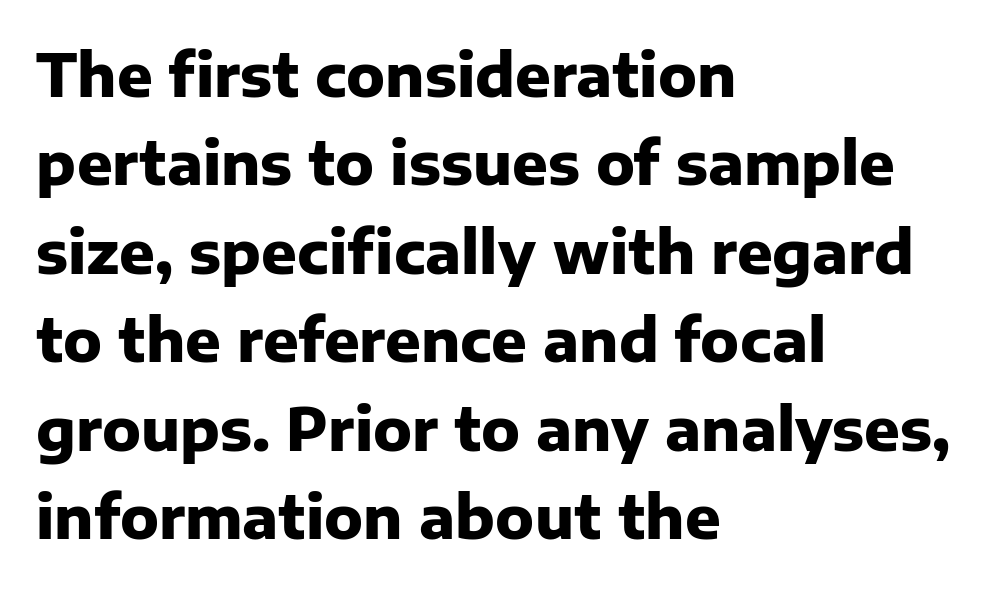
Think of a printed novel: that variable character pitch is what you see here. Notice how descenders clear the ascenders below comfortably — that's standard leading. Honestly, there is no underline to notice here at all. Every stem runs plumb, perpendicular to the baseline.
